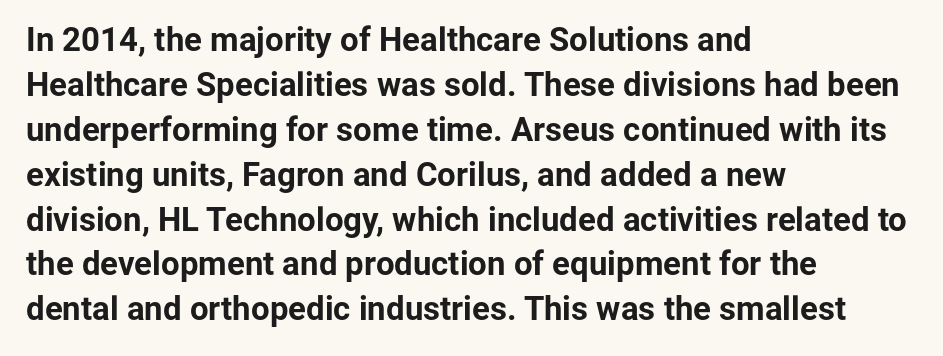
{"serif": "no", "italic": "no", "bold": "yes", "weight": "bold", "width": "normal", "stroke_contrast": "low", "x_height": "medium", "monospaced": "no", "underline": "no", "align": "left", "line_spacing": "normal", "line_spacing_ratio": 1.36, "letter_spacing": "normal", "letter_spacing_em": 0.0, "glyph_px": 33}
